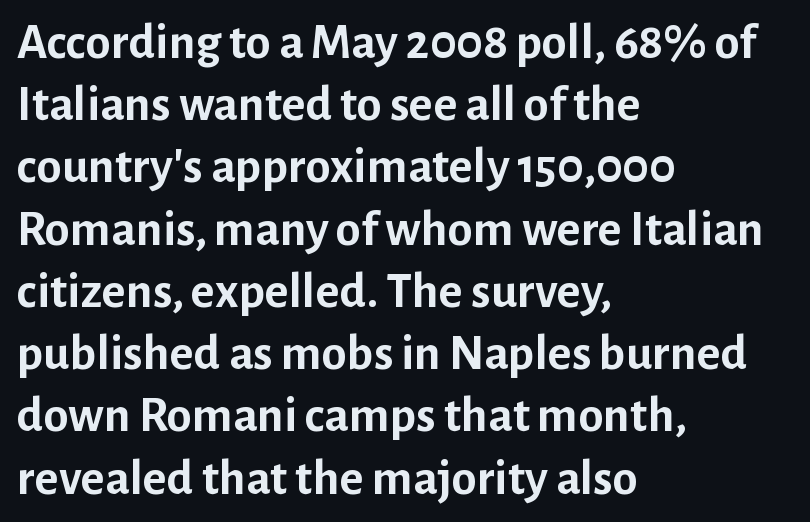
{"serif": "no", "italic": "no", "bold": "yes", "weight": "semibold", "width": "normal", "stroke_contrast": "low", "x_height": "medium", "monospaced": "no", "underline": "no", "align": "left", "line_spacing_ratio": 1.22, "letter_spacing": "normal", "letter_spacing_em": 0.0, "glyph_px": 51}
